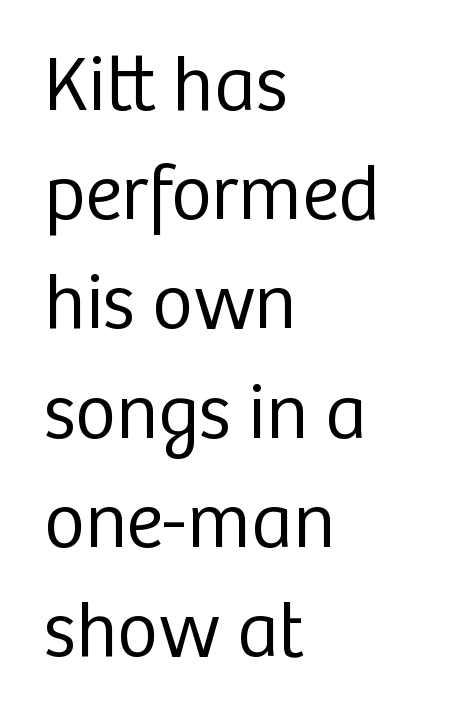
Q: Is the text bold? A: No.
Q: Is the text italic (slanted)? A: No, it is upright.
Q: Is the typeface a serif or a sans-serif typeface? A: Sans-serif.
Q: Is the text underlined? A: No.
Q: How is the paragraph aligned? A: Left-aligned.
Q: Is the spacing between letters normal or unusually wide? A: Normal.
Q: Is the spacing between lines tight, normal or loose? A: Normal.
Q: Width (condensed, normal, or wide)? A: Normal.
Q: Stroke contrast? A: Low.
Q: x-height? A: Medium.
Q: Monospaced? A: No.
